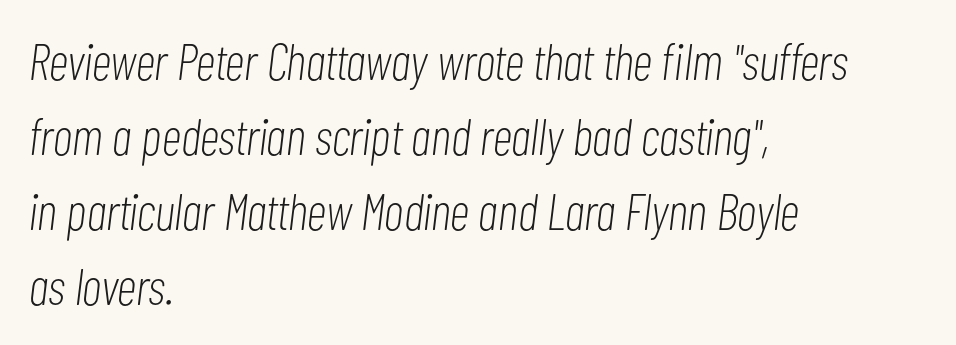
The image shows 51 px light, condensed type, italic (leaning right); set left-aligned, normal line spacing (1.47x), normal letter spacing, not underlined; low stroke contrast and a medium x-height.
